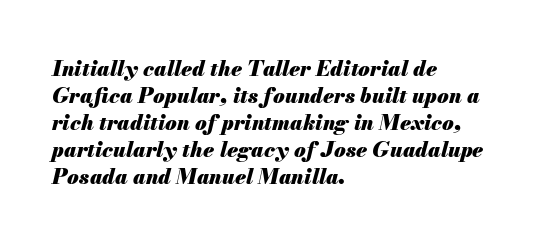
Q: Is the text bold? A: Yes.
Q: Is the text italic (slanted)? A: Yes, it leans right by about 13 degrees.
Q: Is the text underlined? A: No.
Q: How is the paragraph aligned? A: Left-aligned.
Q: Is the spacing between letters normal or unusually wide? A: Normal.
Q: Is the spacing between lines tight, normal or loose? A: Normal.
